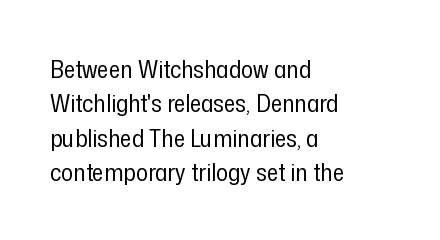
{"italic": "no", "bold": "no", "underline": "no", "align": "left", "line_spacing": "normal", "line_spacing_ratio": 1.38, "letter_spacing": "normal", "letter_spacing_em": 0.0, "glyph_px": 25}
